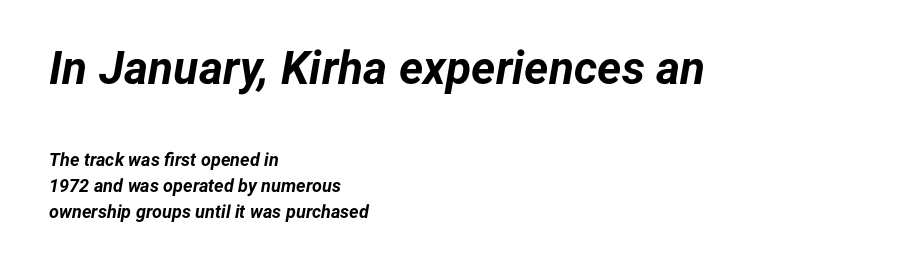
{"italic": "yes", "lean": "right", "slant_degrees": 12, "bold": "yes", "weight": "bold", "width": "normal", "stroke_contrast": "low", "x_height": "medium", "monospaced": "no", "underline": "no", "align": "left", "line_spacing": "normal", "line_spacing_ratio": 1.44, "letter_spacing": "normal", "letter_spacing_em": 0.0, "larger_block": "first", "size_ratio": 2.56, "glyph_px": 46}
